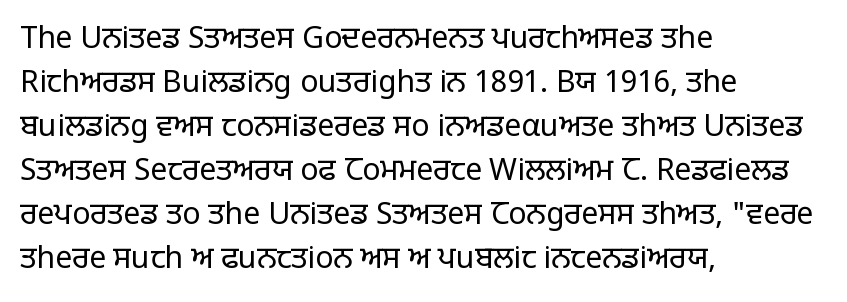
Counters stay open thanks to moderate or lighter strokes. Casual observation: everything's shoved over to the left. Words appear dense and cohesive because spacing is normal. Is this a fixed-width face? No — the glyphs have proportional, varying widths. Leading: standard. Posture: straight, roman, zero tilt.
